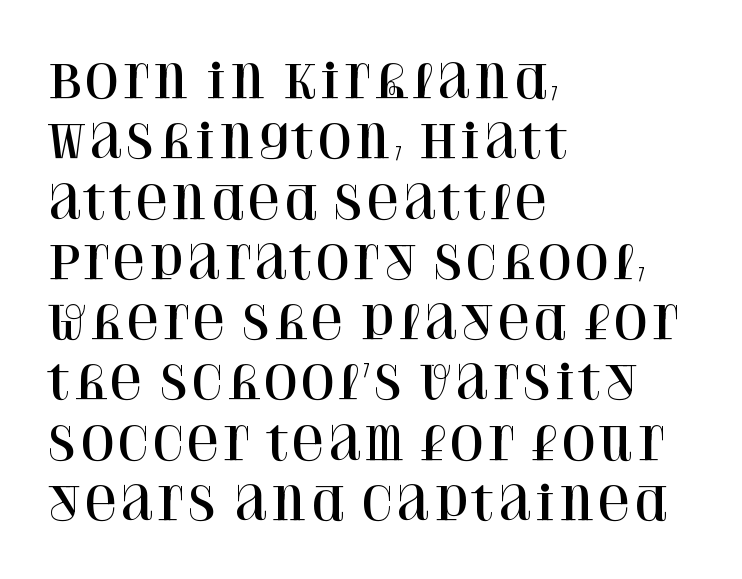
The image shows 45 px serif type, upright; set left-aligned, normal line spacing (1.34x), normal letter spacing, not underlined; high stroke contrast and a large x-height.
